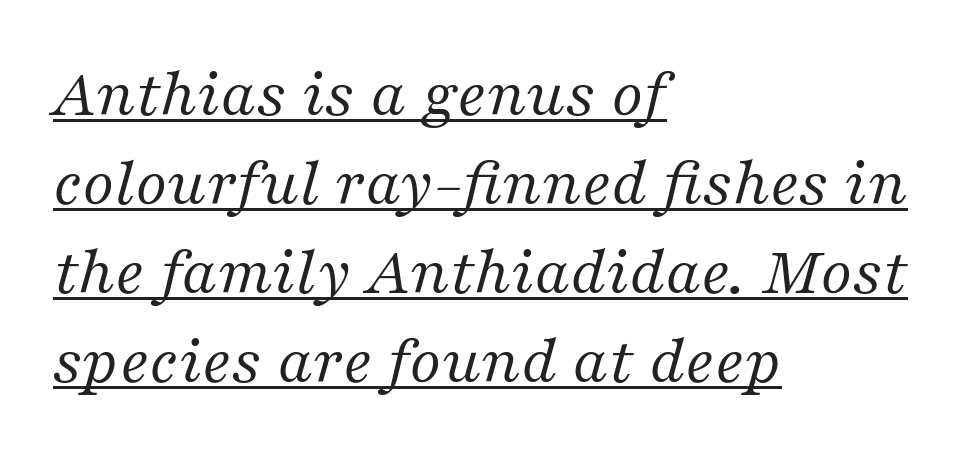
Q: Is the text bold? A: No.
Q: Is the text italic (slanted)? A: Yes, it leans right by about 16 degrees.
Q: Is the typeface a serif or a sans-serif typeface? A: Serif.
Q: Is the text underlined? A: Yes.
Q: How is the paragraph aligned? A: Left-aligned.
Q: Is the spacing between letters normal or unusually wide? A: Normal.
Q: Is the spacing between lines tight, normal or loose? A: Normal.
Q: Width (condensed, normal, or wide)? A: Normal.
Q: Stroke contrast? A: Medium.
Q: x-height? A: Medium.
Q: Monospaced? A: No.
